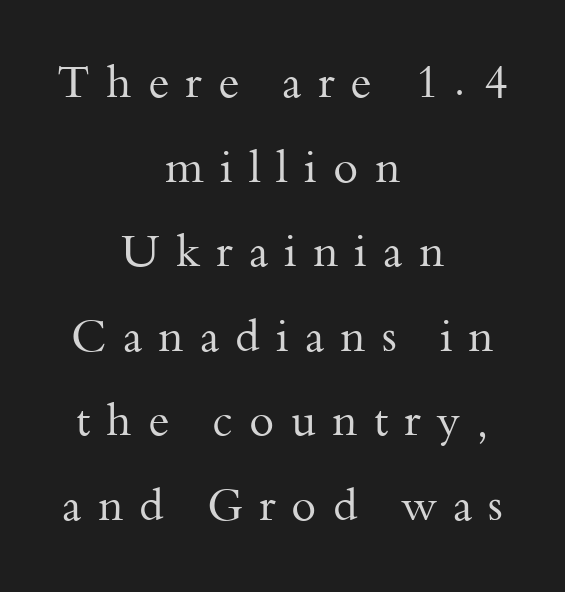
Q: Is the text bold? A: No.
Q: Is the text italic (slanted)? A: No, it is upright.
Q: Is the typeface a serif or a sans-serif typeface? A: Serif.
Q: Is the text underlined? A: No.
Q: How is the paragraph aligned? A: Centered.
Q: Is the spacing between letters normal or unusually wide? A: Unusually wide.
Q: Width (condensed, normal, or wide)? A: Normal.
Q: Stroke contrast? A: Medium.
Q: x-height? A: Small.
Q: Monospaced? A: No.
